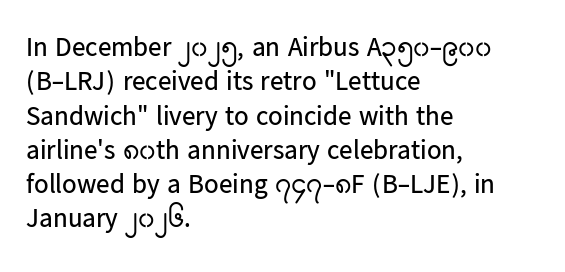
The letterforms sit at book weight or below. Honestly, the letter spacing is just normal — you wouldn't notice it. The type sits square on the baseline with zero lean. Unmarked baselines from the first word to the last. The text block is weighted toward the left margin, trailing off unevenly rightward. The designer left line spacing at the default.
